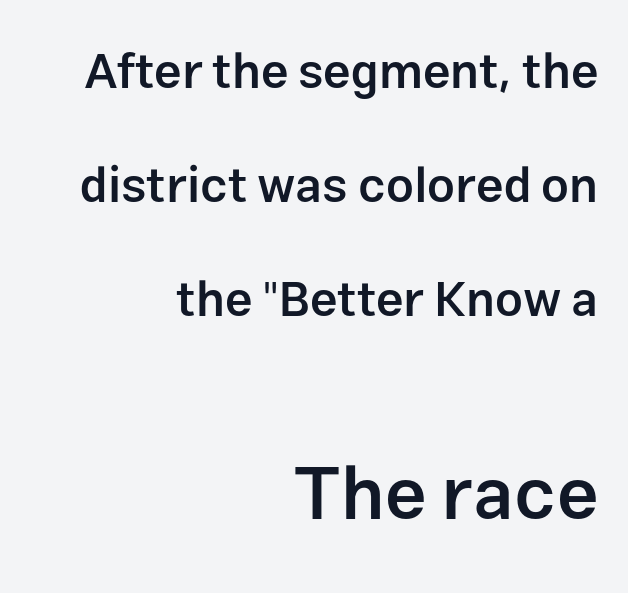
The image shows 74 px semibold sans-serif type, upright; set right-aligned, loose line spacing (2.33x), normal letter spacing, not underlined; the second (bottom) block is 1.51x larger; low stroke contrast and a medium x-height.
